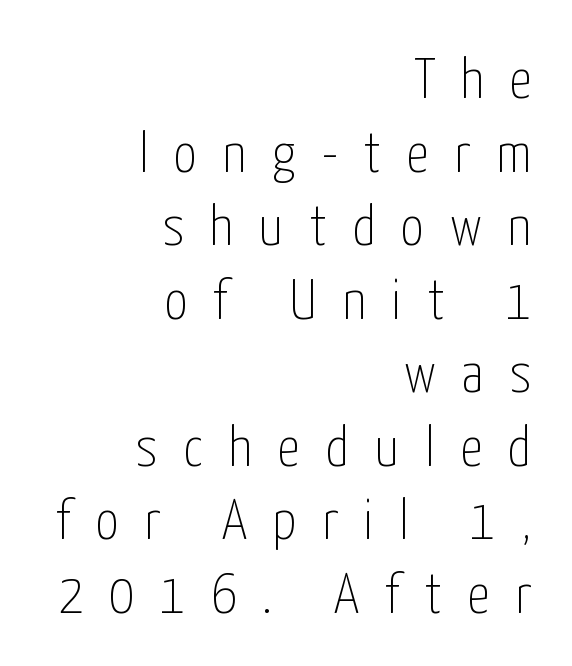
Every character sits straight up, as roman type does. What's the leading like? Ordinary, nothing unusual. No word sits above an underline. You could not count columns in this text — the font is proportionally spaced. These lines are composed in type without serifs. Short and long lines alike share a common ending point at right.
